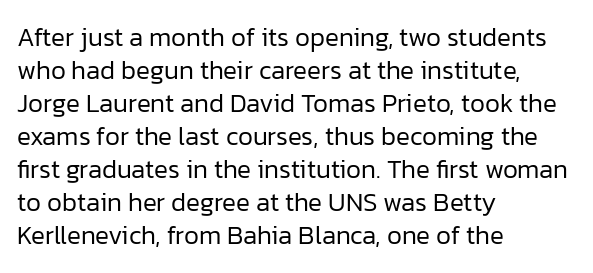
Q: Is the text bold? A: No.
Q: Is the text italic (slanted)? A: No, it is upright.
Q: Is the text underlined? A: No.
Q: How is the paragraph aligned? A: Left-aligned.
Q: Is the spacing between letters normal or unusually wide? A: Normal.
Q: Is the spacing between lines tight, normal or loose? A: Normal.
